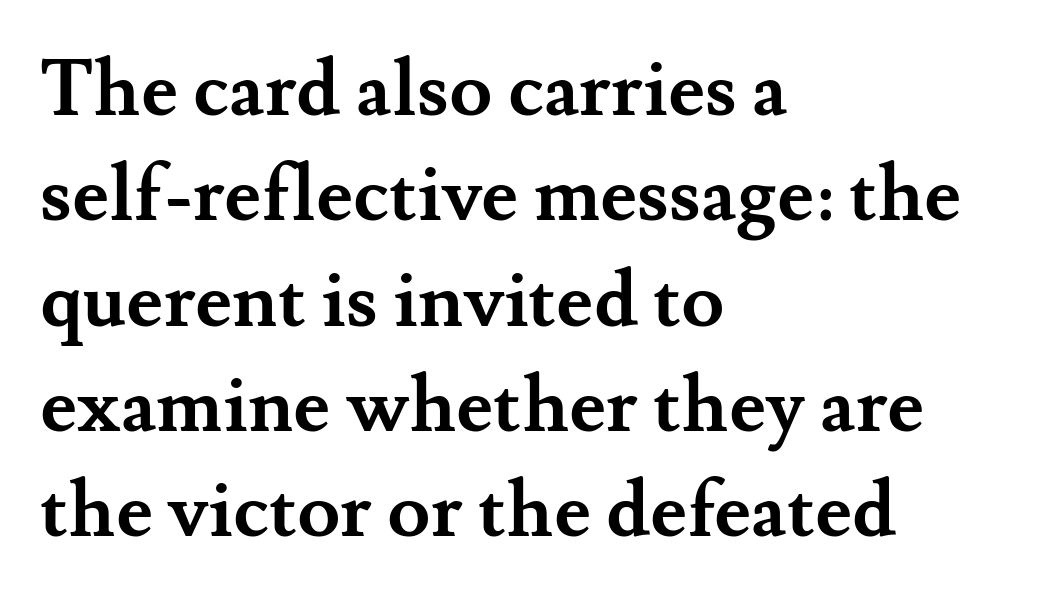
{"serif": "yes", "italic": "no", "bold": "yes", "weight": "semibold", "width": "normal", "stroke_contrast": "medium", "x_height": "small", "monospaced": "no", "underline": "no", "align": "left", "line_spacing": "normal", "line_spacing_ratio": 1.35, "letter_spacing": "normal", "letter_spacing_em": 0.0, "glyph_px": 78}
